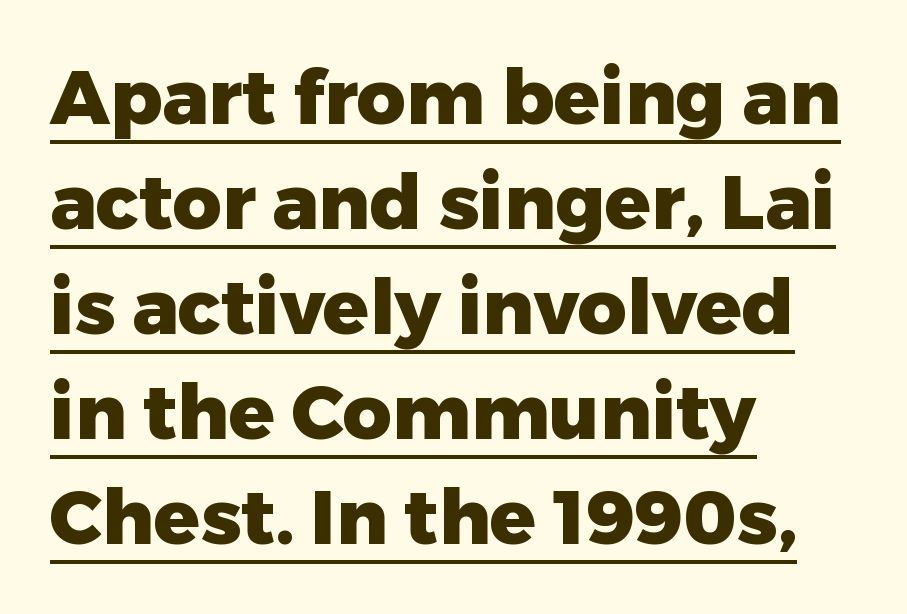
{"serif": "no", "italic": "no", "bold": "yes", "weight": "heavy", "width": "normal", "stroke_contrast": "low", "x_height": "medium", "monospaced": "no", "underline": "yes", "align": "left", "line_spacing": "normal", "line_spacing_ratio": 1.38, "letter_spacing": "normal", "letter_spacing_em": 0.0, "glyph_px": 76}
